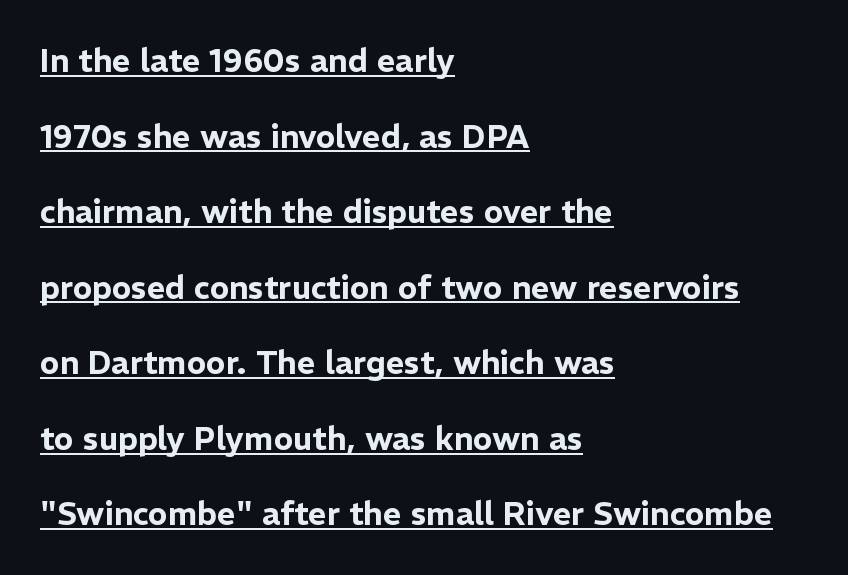
Every stem runs plumb, perpendicular to the baseline. The sample's only ornament is a line tracing under the words. Do the characters align in a grid? No, the font is proportional. This rendering leaves character spacing at its baseline value.
